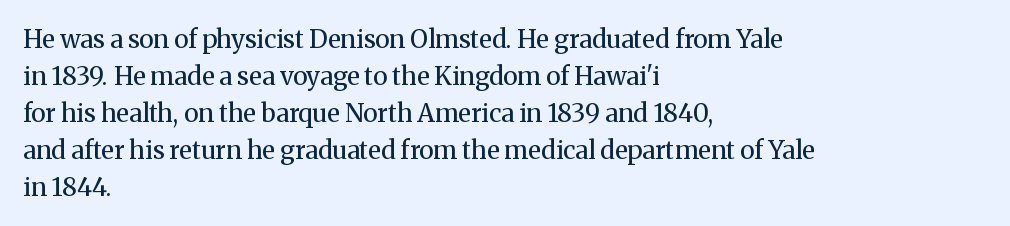
The image shows 25 px text type, upright; set left-aligned, normal line spacing (1.48x), normal letter spacing, not underlined.
